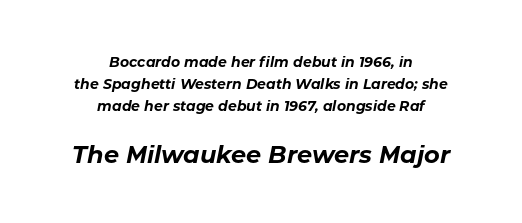
The image shows 24 px bold type, italic (leaning right); set centered, normal line spacing (1.58x), normal letter spacing, not underlined; the second (bottom) block is 1.71x larger.
